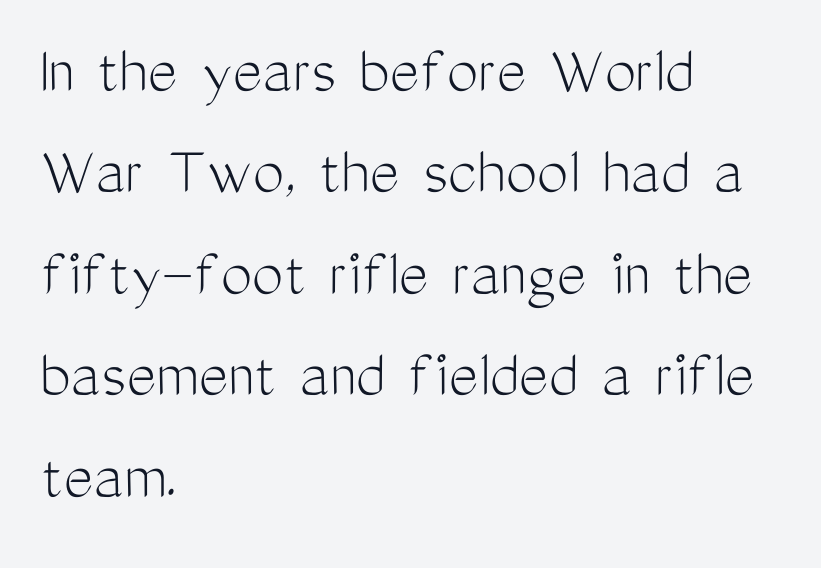
Serif or sans? Sans — the stroke terminals are bare. The block of text has a typical density, with ordinary space between rows. Varying glyph widths throughout — classic text-font behaviour. The font sits on the lighter half of the weight spectrum, regular included.
